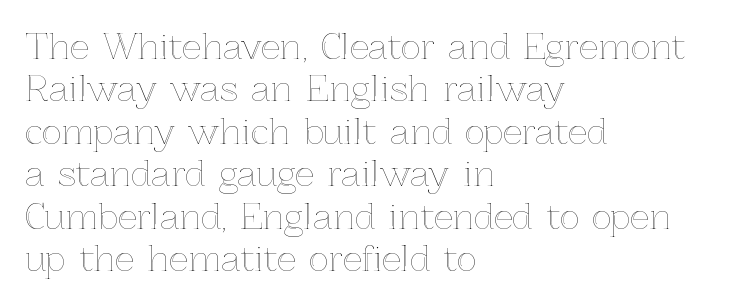
{"italic": "no", "width": "normal", "x_height": "medium", "monospaced": "no", "underline": "no", "align": "left", "line_spacing": "normal", "line_spacing_ratio": 1.25, "letter_spacing": "normal", "letter_spacing_em": 0.0, "glyph_px": 34}
